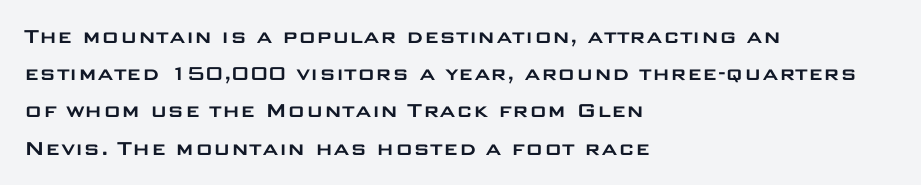
{"italic": "no", "underline": "no", "align": "left", "line_spacing": "normal", "line_spacing_ratio": 1.55, "letter_spacing": "normal", "letter_spacing_em": 0.0, "glyph_px": 24}
